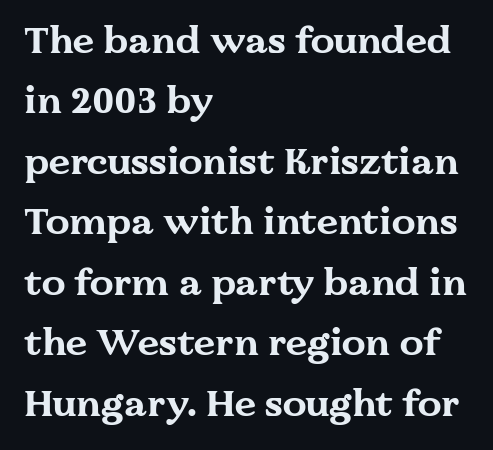
The image shows 38 px bold, wide serif type, upright; set left-aligned, normal line spacing (1.59x), normal letter spacing, not underlined; medium stroke contrast and a medium x-height.
